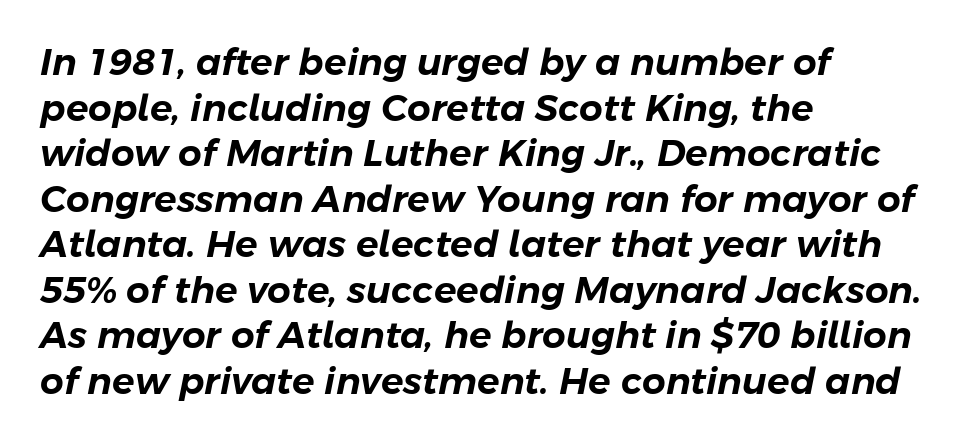
Q: Is the text italic (slanted)? A: Yes, it leans right by about 11 degrees.
Q: Is the text underlined? A: No.
Q: How is the paragraph aligned? A: Left-aligned.
Q: Is the spacing between letters normal or unusually wide? A: Normal.
Q: Width (condensed, normal, or wide)? A: Normal.
Q: Stroke contrast? A: Low.
Q: x-height? A: Medium.
Q: Monospaced? A: No.
